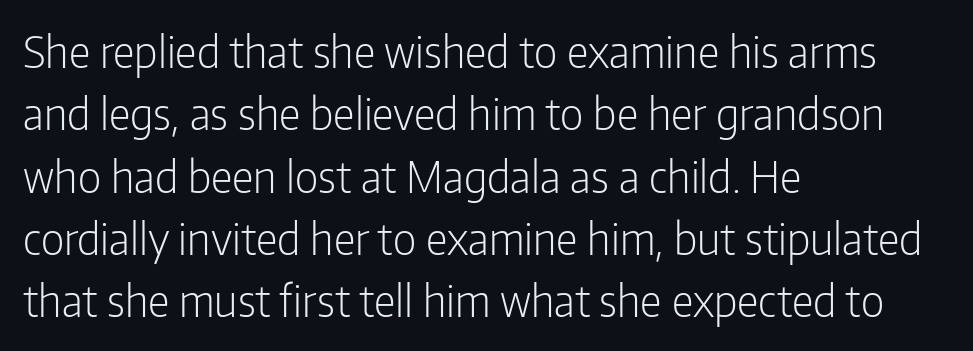
The image shows 43 px light, condensed sans-serif type, upright; set left-aligned, normal line spacing (1.45x), normal letter spacing, not underlined; low stroke contrast and a medium x-height.
